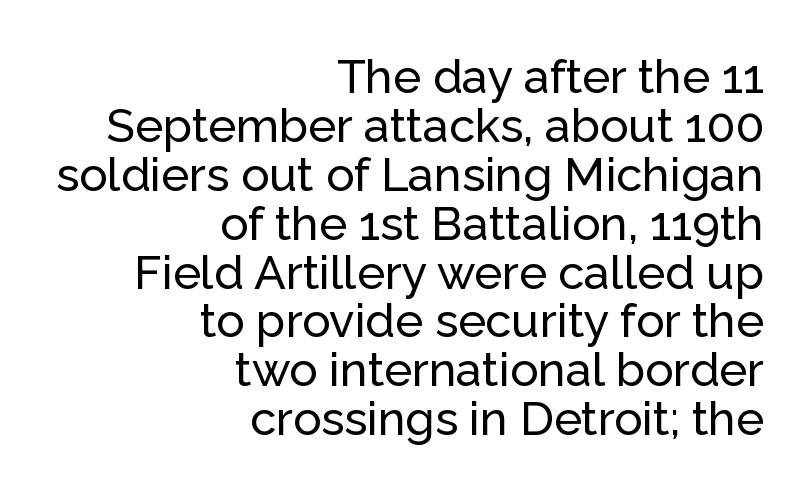
Q: Is the text italic (slanted)? A: No, it is upright.
Q: Is the typeface a serif or a sans-serif typeface? A: Sans-serif.
Q: Is the text underlined? A: No.
Q: How is the paragraph aligned? A: Right-aligned.
Q: Is the spacing between letters normal or unusually wide? A: Normal.
Q: Is the spacing between lines tight, normal or loose? A: Tight.
Q: Width (condensed, normal, or wide)? A: Normal.
Q: Stroke contrast? A: Low.
Q: x-height? A: Medium.
Q: Monospaced? A: No.
